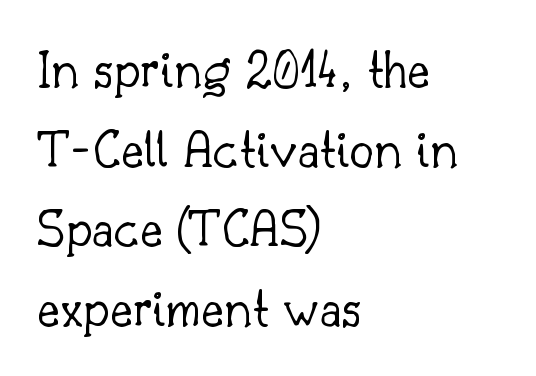
Plain, unruled lines of type. What's the leading like? Ordinary, nothing unusual. Horizontally, the lines are justified to the leading edge only. The face used here is proportionally spaced, like ordinary book or web type. Each word holds together tightly as a unit, with standard inter-letter gaps. Stroke thickness stays within the range of a standard reading face or lighter.
